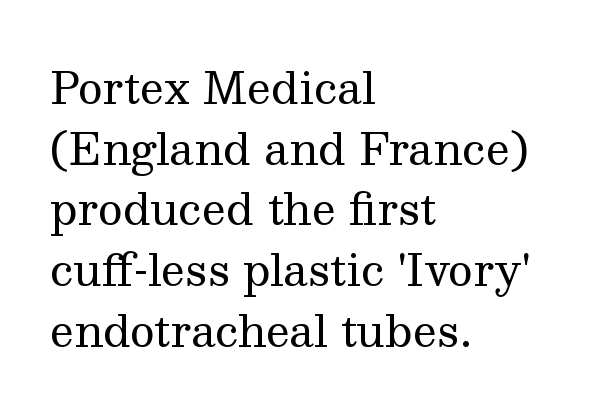
Q: Is the text bold? A: No.
Q: Is the text italic (slanted)? A: No, it is upright.
Q: Is the typeface a serif or a sans-serif typeface? A: Serif.
Q: Is the text underlined? A: No.
Q: How is the paragraph aligned? A: Left-aligned.
Q: Is the spacing between letters normal or unusually wide? A: Normal.
Q: Is the spacing between lines tight, normal or loose? A: Normal.
Q: Width (condensed, normal, or wide)? A: Normal.
Q: Stroke contrast? A: Medium.
Q: x-height? A: Medium.
Q: Monospaced? A: No.
